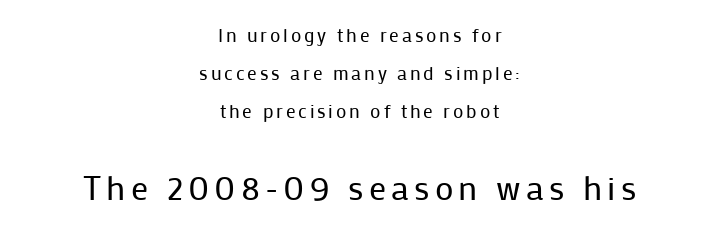
The image shows 34 px regular-weight sans-serif type, upright; set centered, loose line spacing (2.01x), not underlined; the second (bottom) block is 1.79x larger; low stroke contrast and a medium x-height.
